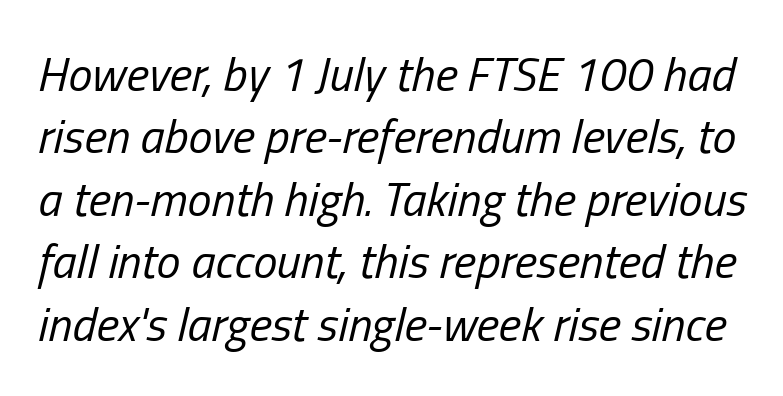
The designer left line spacing at the default. Is the type slanted? Yes — the strokes lean at a clear angle. Descenders hang freely into open space. Spacing verdict: proportional, widths tailored to each character. A light-to-regular cut is what we see here. Nobody touched the tracking dial on this one.
